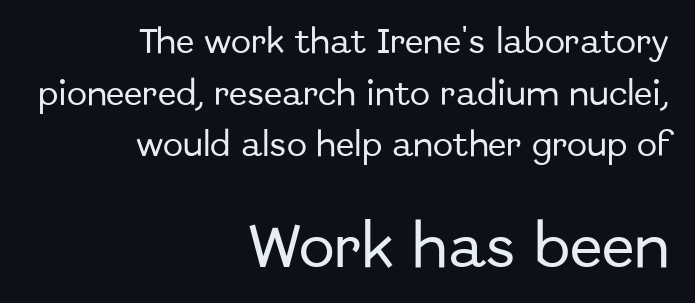
Q: Is the text italic (slanted)? A: No, it is upright.
Q: Is the typeface a serif or a sans-serif typeface? A: Sans-serif.
Q: Is the text underlined? A: No.
Q: How is the paragraph aligned? A: Right-aligned.
Q: Is the spacing between letters normal or unusually wide? A: Normal.
Q: Is the spacing between lines tight, normal or loose? A: Loose.
Q: Which block of text is set in a larger size, the first (top) or the second (bottom)? A: The second (bottom) one.
Q: Width (condensed, normal, or wide)? A: Normal.
Q: Stroke contrast? A: Low.
Q: x-height? A: Medium.
Q: Monospaced? A: No.
